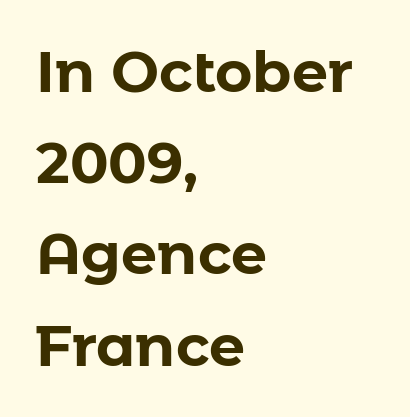
{"serif": "no", "italic": "no", "bold": "yes", "weight": "bold", "width": "normal", "stroke_contrast": "low", "x_height": "medium", "monospaced": "no", "underline": "no", "align": "left", "line_spacing": "normal", "line_spacing_ratio": 1.6, "letter_spacing": "normal", "letter_spacing_em": 0.0, "glyph_px": 57}
